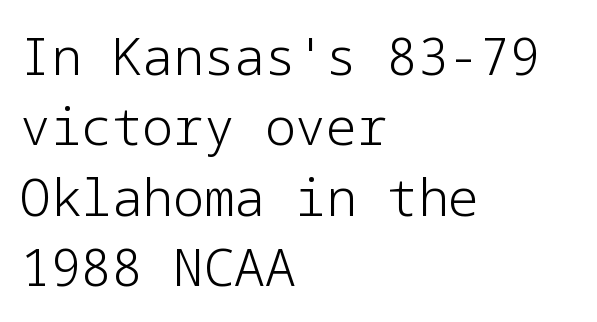
{"serif": "no", "italic": "no", "bold": "no", "weight": "light", "width": "normal", "stroke_contrast": "low", "x_height": "medium", "underline": "no", "align": "left", "line_spacing": "normal", "line_spacing_ratio": 1.38, "letter_spacing": "normal", "letter_spacing_em": 0.0, "glyph_px": 51}
